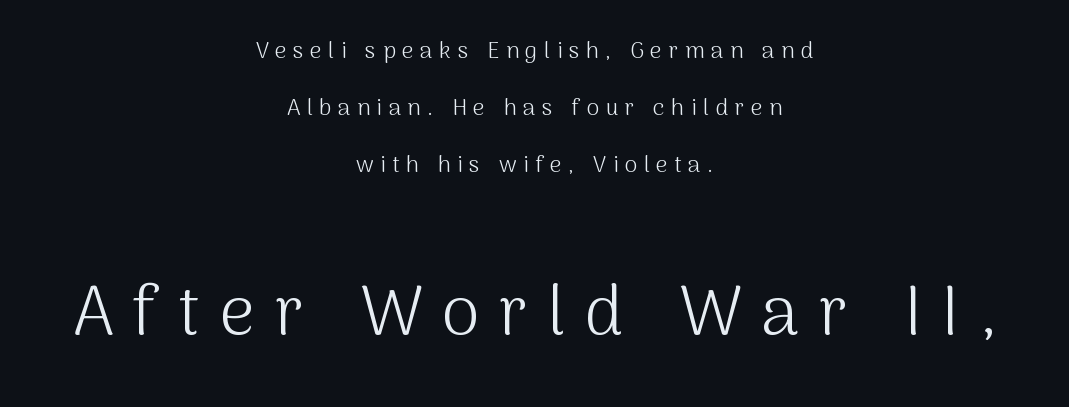
Descender tails drop into unmarked territory. Stem width sits at or under what a default text font uses. The lower block of text is set noticeably larger than the block above it. Casual observation: everything's sitting right in the middle. Nothing sits at the stroke ends, so this counts as sans-serif.
